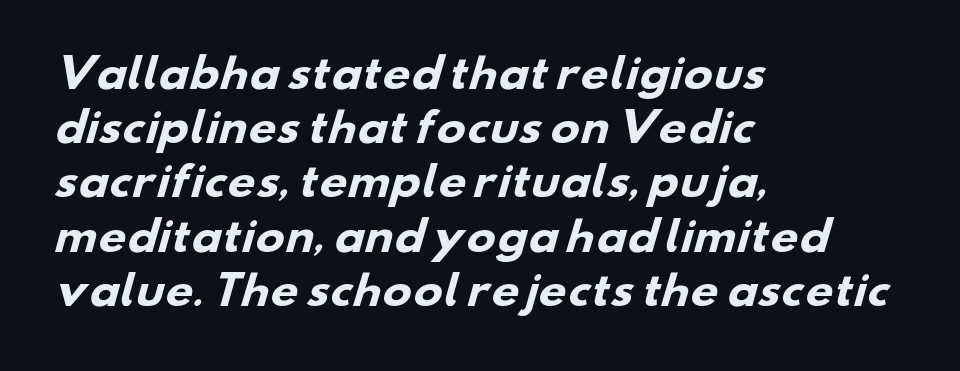
The image shows 39 px heavy, wide sans-serif type; set left-aligned, normal line spacing (1.39x), normal letter spacing, not underlined; low stroke contrast and a small x-height.
